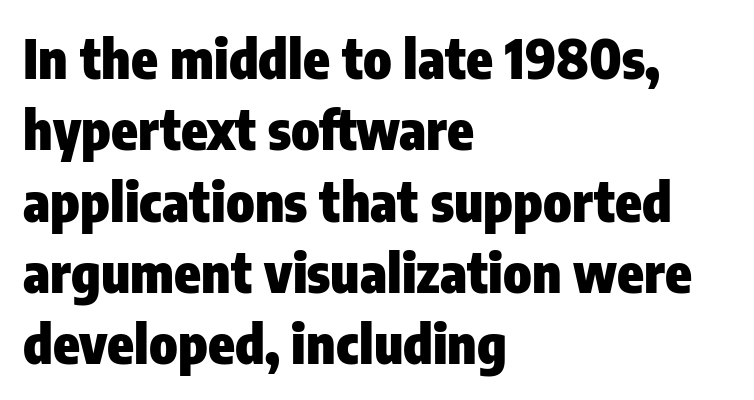
Q: Is the text bold? A: Yes.
Q: Is the text italic (slanted)? A: No, it is upright.
Q: Is the typeface a serif or a sans-serif typeface? A: Sans-serif.
Q: Is the text underlined? A: No.
Q: How is the paragraph aligned? A: Left-aligned.
Q: Is the spacing between letters normal or unusually wide? A: Normal.
Q: Is the spacing between lines tight, normal or loose? A: Normal.
Q: Width (condensed, normal, or wide)? A: Condensed.
Q: Stroke contrast? A: Low.
Q: x-height? A: Medium.
Q: Monospaced? A: No.
